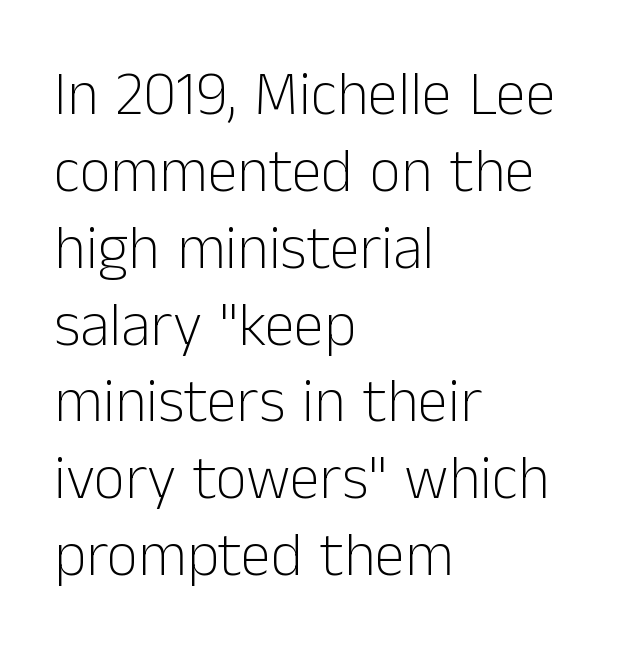
The image shows 61 px light sans-serif type, upright; set left-aligned, normal line spacing (1.26x), normal letter spacing, not underlined; low stroke contrast and a medium x-height.
